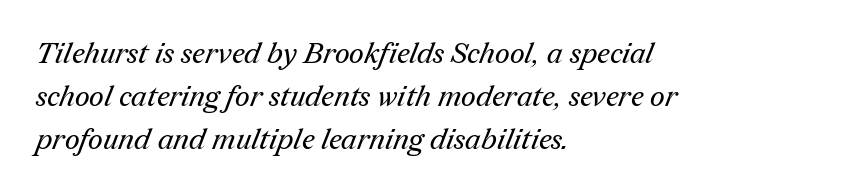
Q: Is the text bold? A: No.
Q: Is the typeface a serif or a sans-serif typeface? A: Serif.
Q: Is the text underlined? A: No.
Q: How is the paragraph aligned? A: Left-aligned.
Q: Is the spacing between letters normal or unusually wide? A: Normal.
Q: Is the spacing between lines tight, normal or loose? A: Normal.
Q: Width (condensed, normal, or wide)? A: Normal.
Q: Stroke contrast? A: Medium.
Q: x-height? A: Medium.
Q: Monospaced? A: No.
